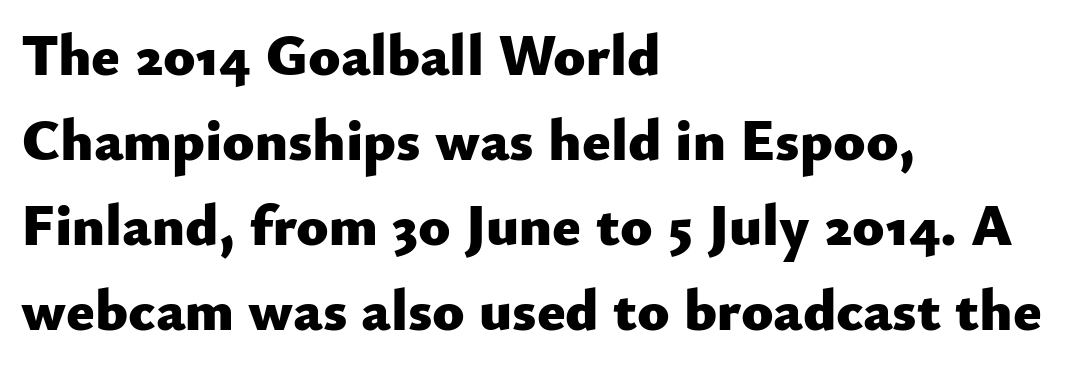
Note the varied advance widths — an 'i' is clearly narrower than an 'm'. The lines are quadded left. Font category for this specimen: sans-serif. A typesetter would call this leading conventional body-copy spacing. The words here are not underlined.
